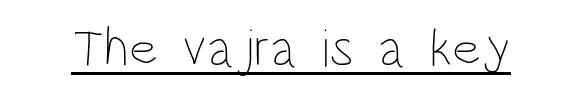
The image shows 54 px thin, condensed type, upright; set normal letter spacing, underlined; low stroke contrast and a large x-height.
